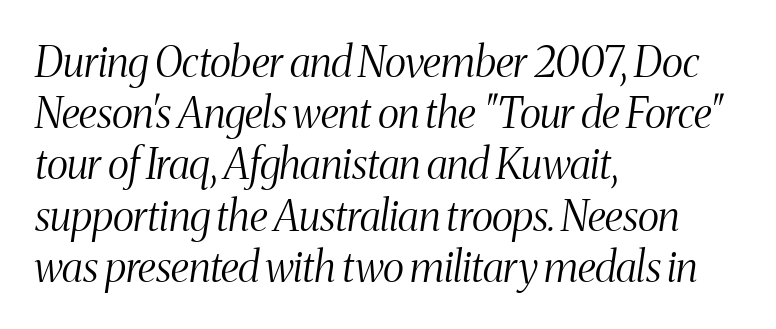
Heft: none added — not bold. The lettering tilts uniformly, giving the passage an italic look. To sum up the face: it has serifs. The line texture is even and compact thanks to regular tracking. Is this a fixed-width face? No — the glyphs have proportional, varying widths. Does the copy run flush right? No — it runs flush left.
